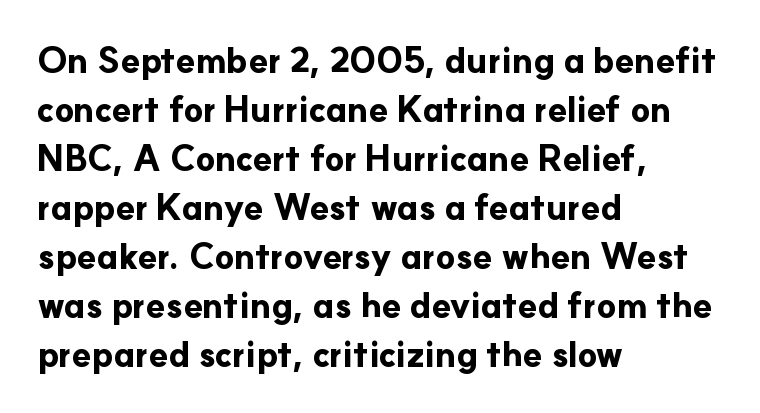
Q: Is the text bold? A: Yes.
Q: Is the text italic (slanted)? A: No, it is upright.
Q: Is the typeface a serif or a sans-serif typeface? A: Sans-serif.
Q: Is the text underlined? A: No.
Q: How is the paragraph aligned? A: Left-aligned.
Q: Is the spacing between letters normal or unusually wide? A: Normal.
Q: Is the spacing between lines tight, normal or loose? A: Normal.
Q: Width (condensed, normal, or wide)? A: Normal.
Q: Stroke contrast? A: Low.
Q: x-height? A: Small.
Q: Monospaced? A: No.
